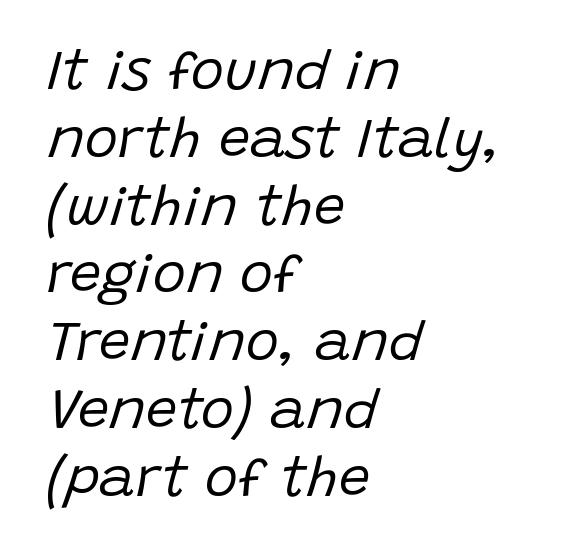
{"italic": "yes", "lean": "right", "slant_degrees": 15, "bold": "no", "weight": "regular", "width": "normal", "stroke_contrast": "low", "x_height": "large", "monospaced": "no", "underline": "no", "align": "left", "line_spacing_ratio": 1.21, "letter_spacing": "normal", "letter_spacing_em": 0.0, "glyph_px": 56}
